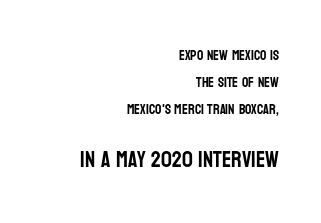
The image shows 22 px text type, upright; set right-aligned, loose line spacing (1.92x), normal letter spacing, not underlined; the second (bottom) block is 1.57x larger.
